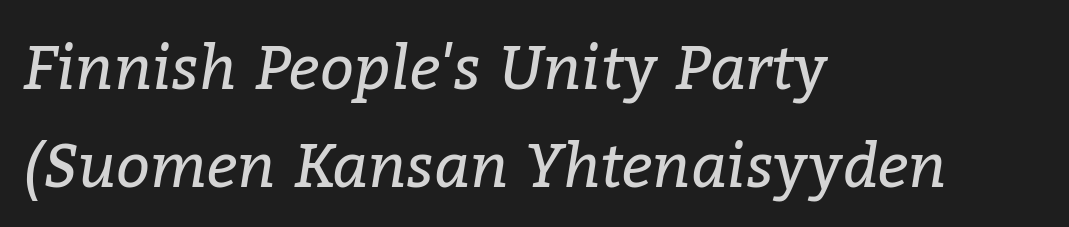
Q: Is the text bold? A: No.
Q: Is the text italic (slanted)? A: Yes, it leans right by about 9 degrees.
Q: Is the typeface a serif or a sans-serif typeface? A: Serif.
Q: Is the text underlined? A: No.
Q: How is the paragraph aligned? A: Left-aligned.
Q: Is the spacing between letters normal or unusually wide? A: Normal.
Q: Is the spacing between lines tight, normal or loose? A: Normal.
Q: Width (condensed, normal, or wide)? A: Normal.
Q: Stroke contrast? A: Low.
Q: x-height? A: Medium.
Q: Monospaced? A: No.
